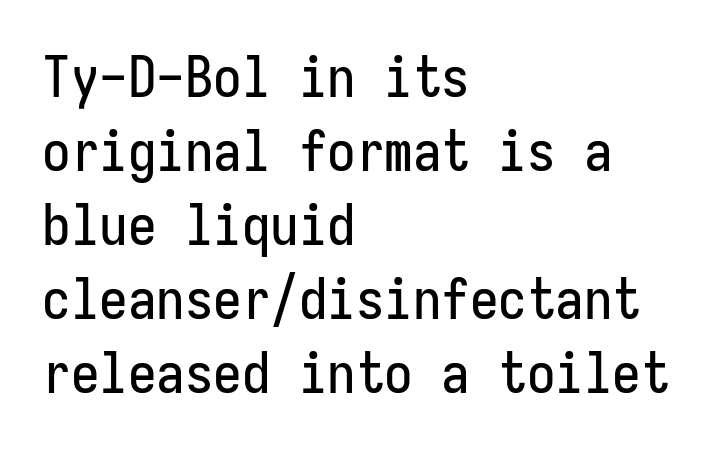
Q: Is the text italic (slanted)? A: No, it is upright.
Q: Is the typeface a serif or a sans-serif typeface? A: Sans-serif.
Q: Is the text underlined? A: No.
Q: How is the paragraph aligned? A: Left-aligned.
Q: Is the spacing between letters normal or unusually wide? A: Normal.
Q: Is the spacing between lines tight, normal or loose? A: Normal.
Q: Width (condensed, normal, or wide)? A: Condensed.
Q: Stroke contrast? A: Low.
Q: x-height? A: Medium.
Q: Monospaced? A: Yes.
